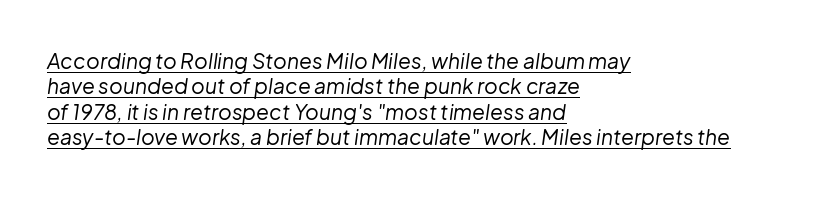
The image shows 21 px text type, italic (leaning right); set left-aligned, line spacing 1.21x, normal letter spacing, underlined.
